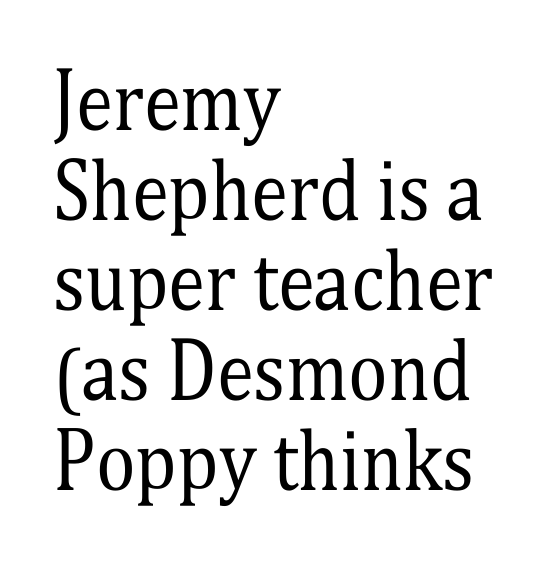
{"serif": "yes", "italic": "no", "bold": "no", "weight": "regular", "width": "condensed", "stroke_contrast": "medium", "x_height": "medium", "monospaced": "no", "underline": "no", "align": "left", "line_spacing_ratio": 1.2, "letter_spacing": "normal", "letter_spacing_em": 0.0, "glyph_px": 75}
